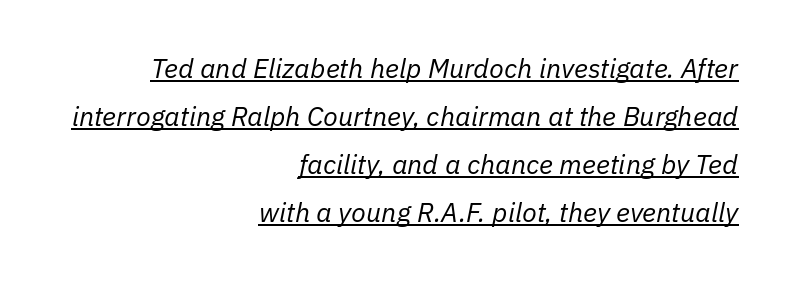
Each stroke keeps to a modest, everyday thickness or less. How are the letters spaced? Ordinarily, with no added tracking. Emphasis-style slanted type is in use. The typesetter has applied underlining to the passage shown.
